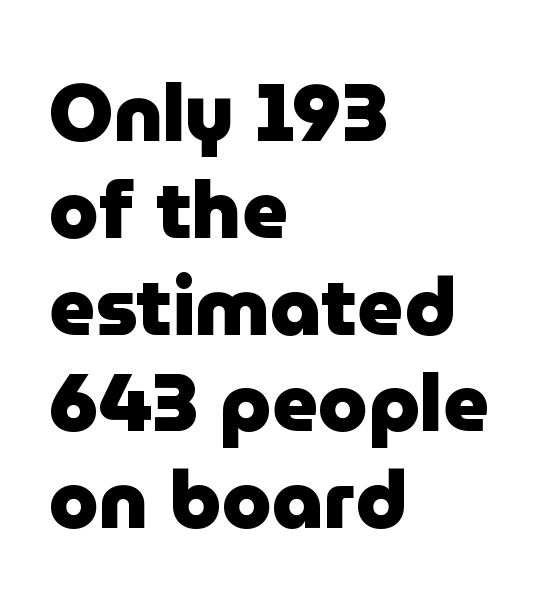
Teacher's note: observe the even left margin — that is flush-left alignment. Italic? Not at all — the glyphs are vertical. Grotesque or geometric, the face here clearly has no serifs. These lines keep a tight, regular rhythm from letter to letter. The passage shown is typed in a proportional face where columns would drift.
